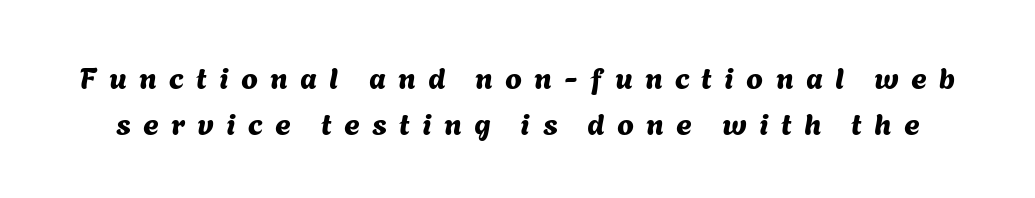
{"serif": "no", "width": "normal", "stroke_contrast": "medium", "x_height": "medium", "monospaced": "no", "underline": "no", "line_spacing": "normal", "line_spacing_ratio": 1.54, "letter_spacing": "wide", "letter_spacing_em": 0.41, "glyph_px": 30}
